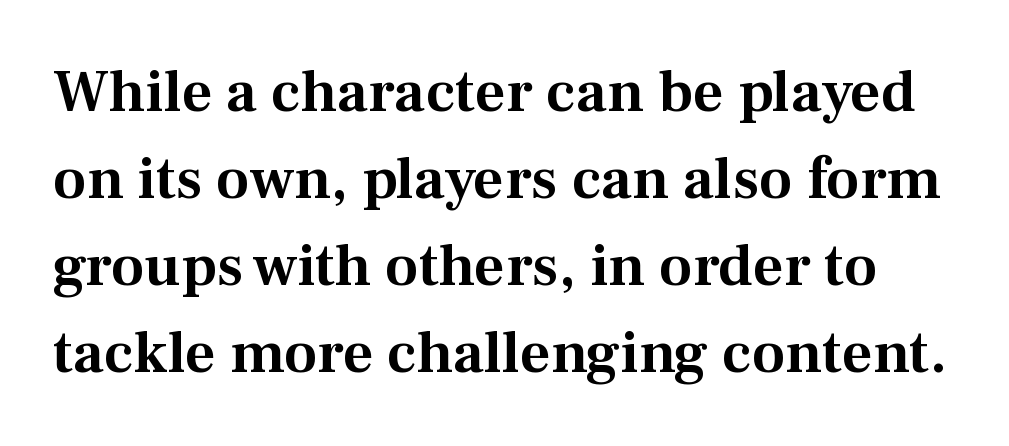
{"serif": "yes", "italic": "no", "width": "normal", "stroke_contrast": "medium", "x_height": "medium", "monospaced": "no", "underline": "no", "line_spacing": "normal", "line_spacing_ratio": 1.45, "letter_spacing": "normal", "letter_spacing_em": 0.0, "glyph_px": 60}
